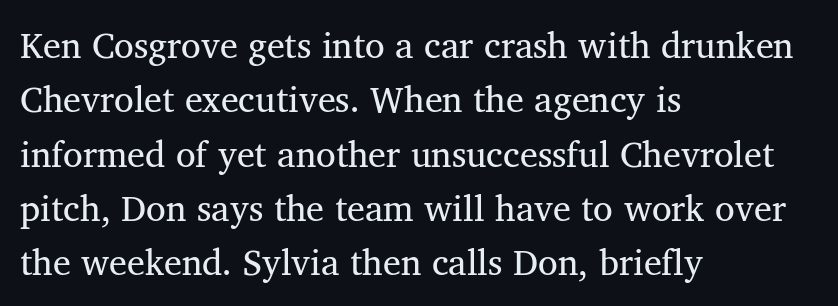
If you measured baseline to baseline, you'd find a middling distance. To sum up the face: it has serifs. Here the designer chose a conventional face with non-uniform glyph widths. Tracking here is standard; glyphs follow each other at the usual distance. Posture: upright roman. Vertical stems look standard width or narrower in stroke.
